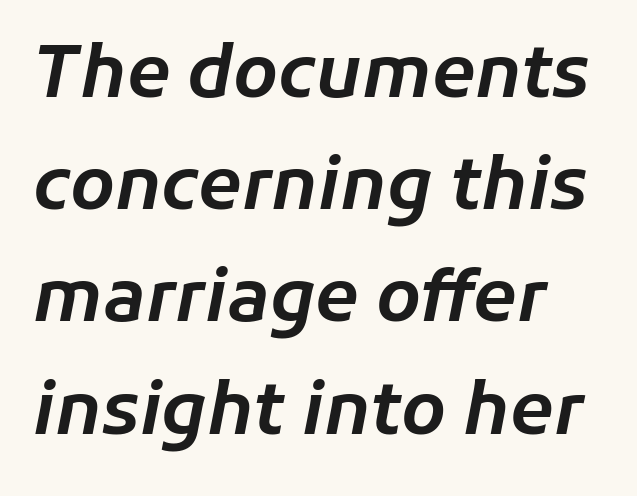
{"italic": "yes", "lean": "right", "slant_degrees": 11, "width": "normal", "stroke_contrast": "low", "x_height": "medium", "monospaced": "no", "underline": "no", "align": "left", "line_spacing": "normal", "line_spacing_ratio": 1.58, "letter_spacing": "normal", "letter_spacing_em": 0.0, "glyph_px": 71}
